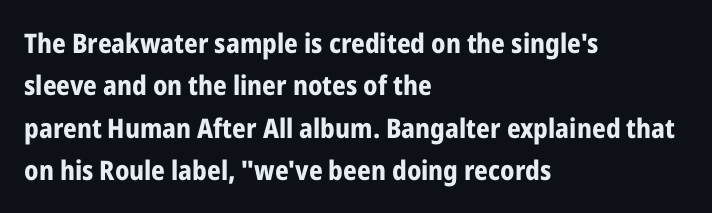
{"italic": "no", "bold": "yes", "underline": "no", "align": "left", "line_spacing": "normal", "line_spacing_ratio": 1.57, "letter_spacing": "normal", "letter_spacing_em": 0.0, "glyph_px": 27}
